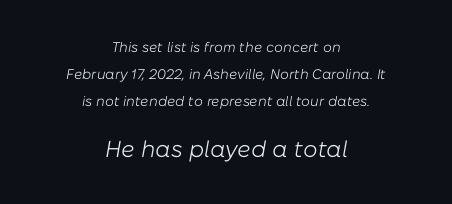
Short note: letters normally spaced. In CSS terms this would be text-align: center. Compared with a typical body face, this is equally light or lighter still. One glance says open: line gaps are wider than usual. A student would notice the bottom passage is typeset larger than what precedes it. The words here are not underlined.
